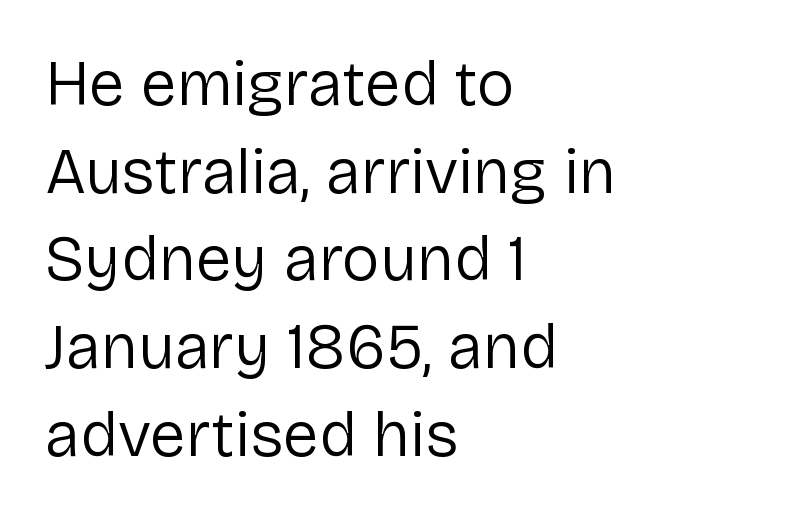
{"serif": "no", "italic": "no", "bold": "no", "weight": "regular", "width": "normal", "stroke_contrast": "low", "x_height": "medium", "monospaced": "no", "underline": "no", "align": "left", "line_spacing": "normal", "line_spacing_ratio": 1.37, "letter_spacing": "normal", "letter_spacing_em": 0.0, "glyph_px": 64}
